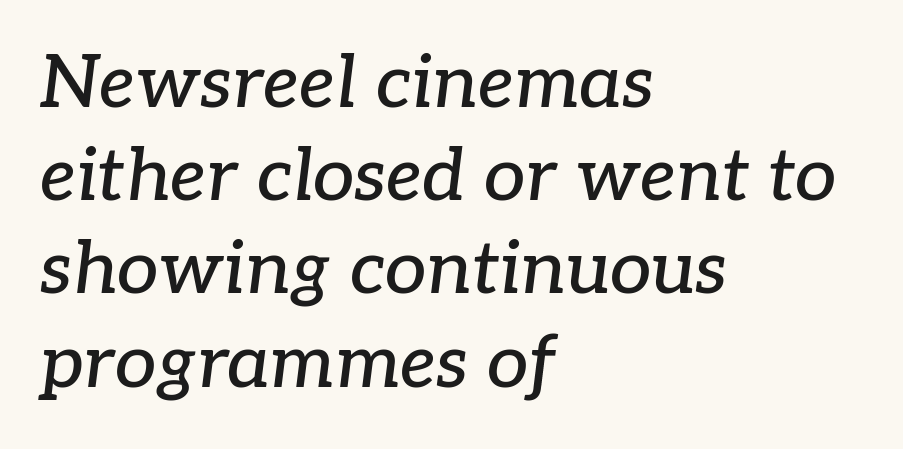
The rendering keeps characters at their native spacing. Unlike a clean sans, this face finishes its strokes with serifs. Slant detected: the letters are inclined. How would I describe the line gaps? Plain and ordinary. The words here are not underlined.
